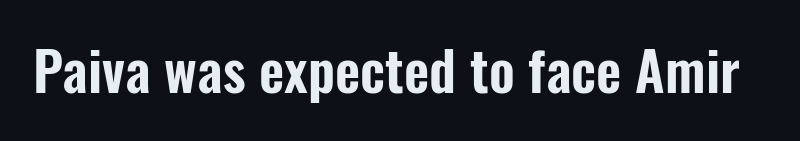
This sample uses a sans-serif face. Compared with typical body copy, the letter spacing here is the same. Spacing verdict: proportional, widths tailored to each character. When letters stand straight like this, we call the style roman or upright. Rule under the text: the space is simply empty.
